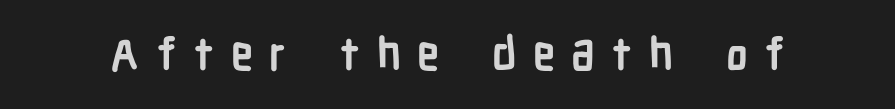
Q: Is the text bold? A: Yes.
Q: Is the text italic (slanted)? A: No, it is upright.
Q: Is the typeface a serif or a sans-serif typeface? A: Sans-serif.
Q: Is the text underlined? A: No.
Q: Is the spacing between letters normal or unusually wide? A: Unusually wide.
Q: Width (condensed, normal, or wide)? A: Condensed.
Q: Stroke contrast? A: Low.
Q: x-height? A: Medium.
Q: Monospaced? A: No.
